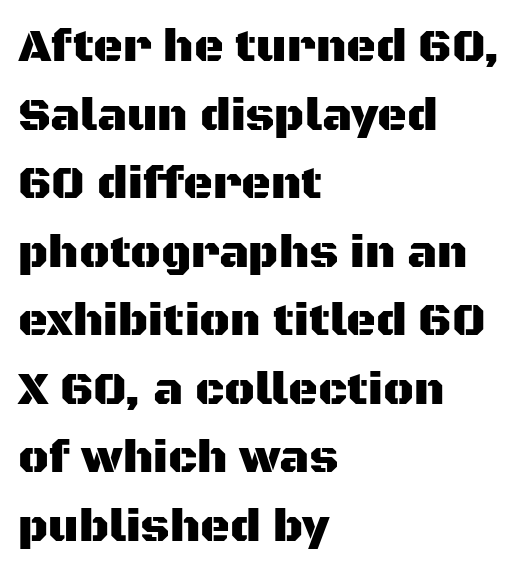
Q: Is the text italic (slanted)? A: No, it is upright.
Q: Is the typeface a serif or a sans-serif typeface? A: Sans-serif.
Q: Is the text underlined? A: No.
Q: How is the paragraph aligned? A: Left-aligned.
Q: Is the spacing between letters normal or unusually wide? A: Normal.
Q: Is the spacing between lines tight, normal or loose? A: Normal.
Q: Width (condensed, normal, or wide)? A: Normal.
Q: Stroke contrast? A: Medium.
Q: x-height? A: Large.
Q: Monospaced? A: No.
